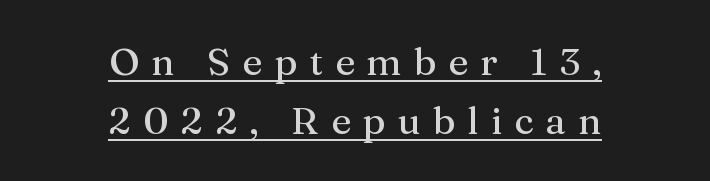
{"serif": "yes", "italic": "no", "width": "normal", "stroke_contrast": "medium", "x_height": "medium", "monospaced": "no", "underline": "yes", "align": "center", "line_spacing": "normal", "line_spacing_ratio": 1.54, "letter_spacing": "wide", "letter_spacing_em": 0.32, "glyph_px": 38}
